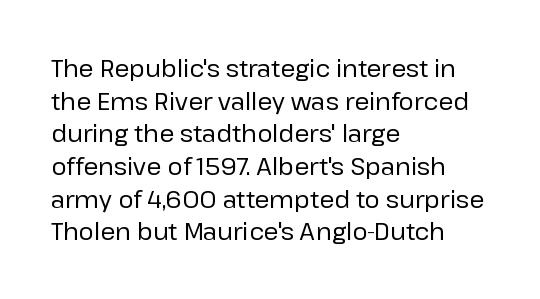
{"italic": "no", "bold": "no", "underline": "no", "align": "left", "line_spacing": "normal", "line_spacing_ratio": 1.36, "letter_spacing": "normal", "letter_spacing_em": 0.0, "glyph_px": 24}
